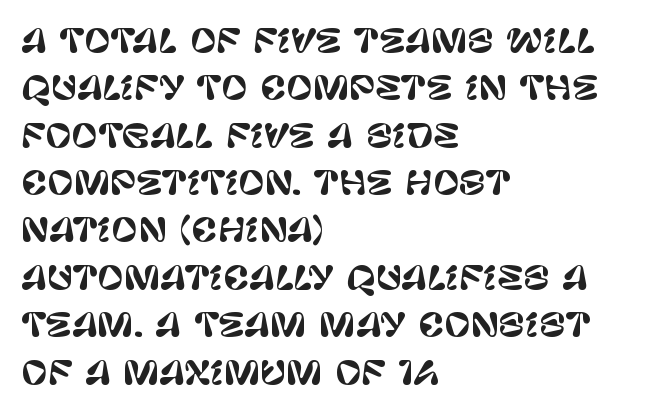
Q: Is the text italic (slanted)? A: Yes.
Q: Is the typeface a serif or a sans-serif typeface? A: Sans-serif.
Q: Is the text underlined? A: No.
Q: How is the paragraph aligned? A: Left-aligned.
Q: Is the spacing between letters normal or unusually wide? A: Normal.
Q: Is the spacing between lines tight, normal or loose? A: Normal.
Q: Width (condensed, normal, or wide)? A: Normal.
Q: Stroke contrast? A: Low.
Q: x-height? A: Large.
Q: Monospaced? A: No.
